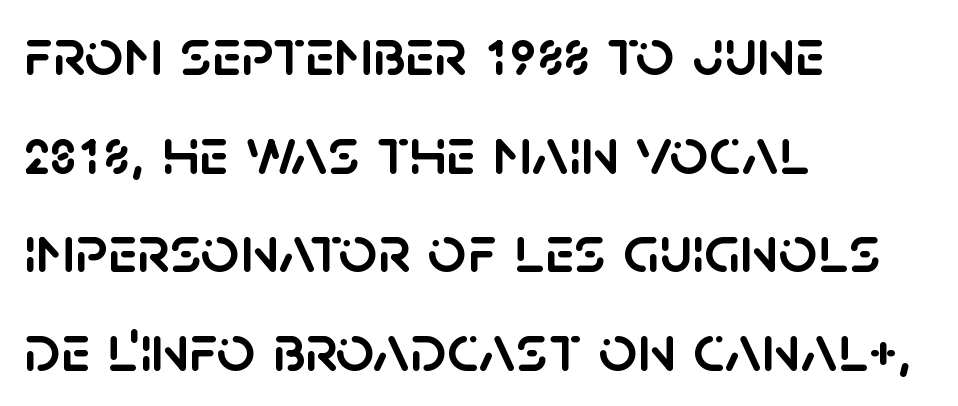
A typesetter would call this proportional, since set widths differ per character. The axis of the letterforms is exactly vertical. Each line starts at the same left margin while the right side varies. The space between consecutive lines is moderate.
